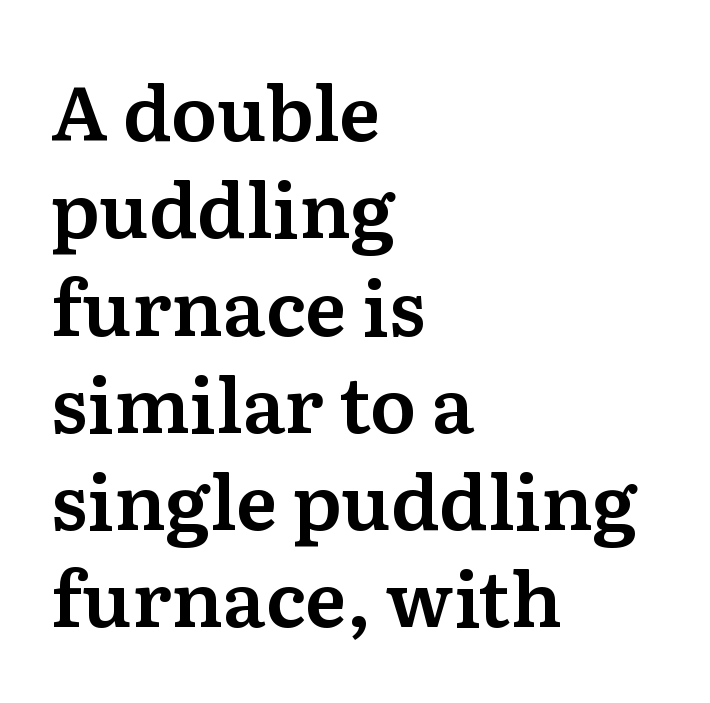
Q: Is the text italic (slanted)? A: No, it is upright.
Q: Is the typeface a serif or a sans-serif typeface? A: Serif.
Q: Is the text underlined? A: No.
Q: How is the paragraph aligned? A: Left-aligned.
Q: Is the spacing between letters normal or unusually wide? A: Normal.
Q: Is the spacing between lines tight, normal or loose? A: Normal.
Q: Width (condensed, normal, or wide)? A: Normal.
Q: Stroke contrast? A: Medium.
Q: x-height? A: Medium.
Q: Monospaced? A: No.
